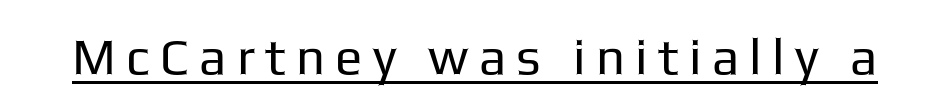
Q: Is the text bold? A: No.
Q: Is the text italic (slanted)? A: No, it is upright.
Q: Is the typeface a serif or a sans-serif typeface? A: Sans-serif.
Q: Is the text underlined? A: Yes.
Q: Is the spacing between letters normal or unusually wide? A: Unusually wide.
Q: Width (condensed, normal, or wide)? A: Normal.
Q: Stroke contrast? A: Low.
Q: x-height? A: Medium.
Q: Monospaced? A: No.
